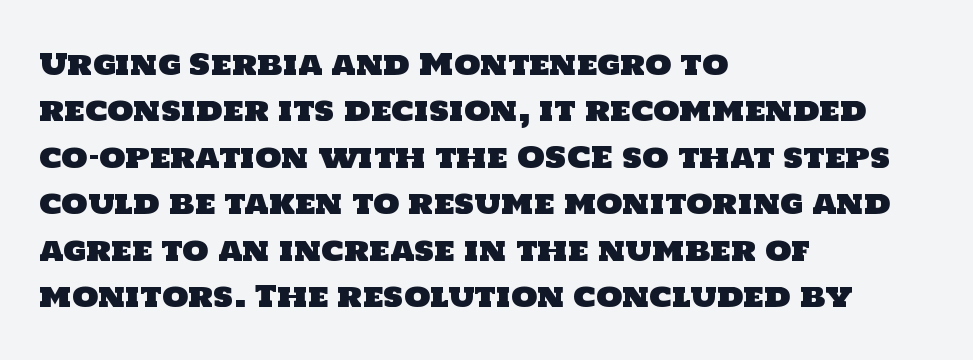
{"serif": "no", "width": "normal", "stroke_contrast": "low", "x_height": "large", "monospaced": "no", "underline": "no", "align": "left", "line_spacing": "normal", "line_spacing_ratio": 1.55, "letter_spacing": "normal", "letter_spacing_em": 0.0, "glyph_px": 30}
